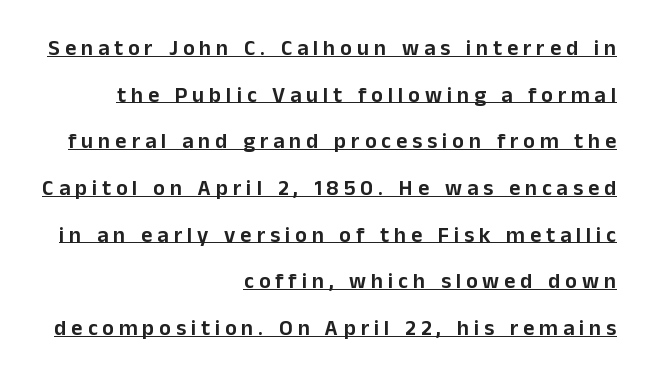
The image shows 22 px text type, upright; set right-aligned, loose line spacing (2.12x), unusually wide letter spacing (+0.22 em), underlined.
